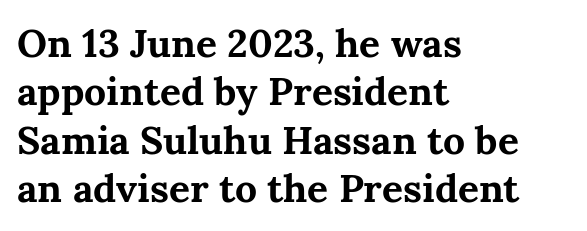
Layout note: lines flush left. The text was rendered using a seriffed face with decorative stroke endings. Honestly, the letter spacing is just normal — you wouldn't notice it. Chunky letters — that's bold for sure. The zone under the glyphs is completely vacant.
